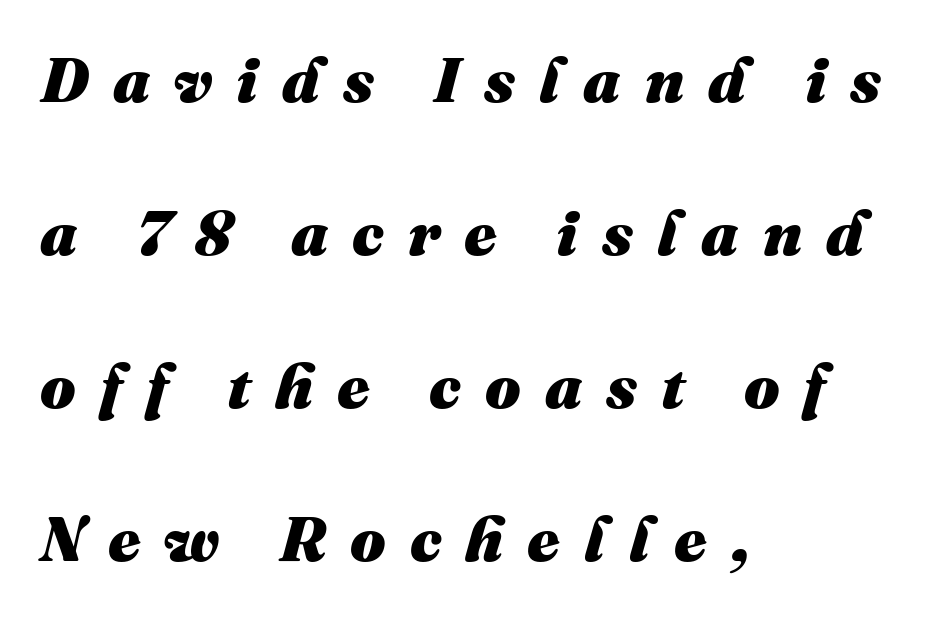
{"italic": "yes", "lean": "right", "slant_degrees": 16, "bold": "yes", "weight": "heavy", "width": "normal", "stroke_contrast": "medium", "x_height": "medium", "monospaced": "no", "underline": "no", "align": "left", "line_spacing": "loose", "line_spacing_ratio": 2.43, "letter_spacing": "wide", "letter_spacing_em": 0.38, "glyph_px": 63}
